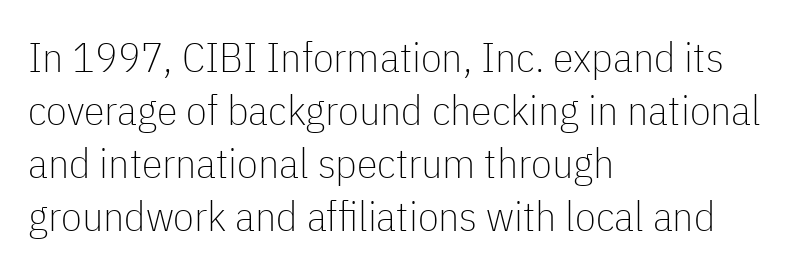
Here the designer chose a conventional face with non-uniform glyph widths. The passage is arranged the way most books set body copy — flush left. This sample uses an upright cut, with every glyph sitting square on the baseline. Unmarked baselines from the first word to the last. Successive baselines arrive at the customary interval. Honestly, the letter spacing is just normal — you wouldn't notice it.
